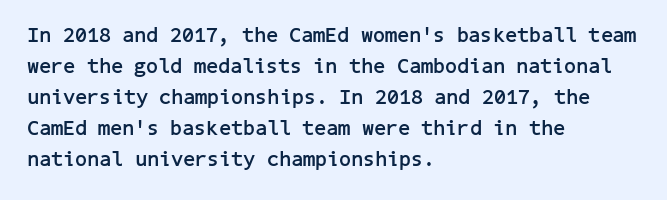
The image shows 21 px bold type, upright; set left-aligned, normal line spacing (1.48x), normal letter spacing, not underlined.
